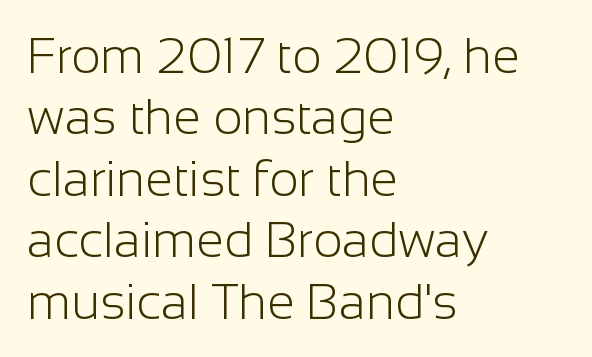
Each letter keeps its own natural width here, so spacing adapts to shape. Lines of text with bare space underneath. Every character sits straight up, as roman type does. The text block is weighted toward the left margin, trailing off unevenly rightward. Is the type heavy? It reads as light-to-regular instead.
